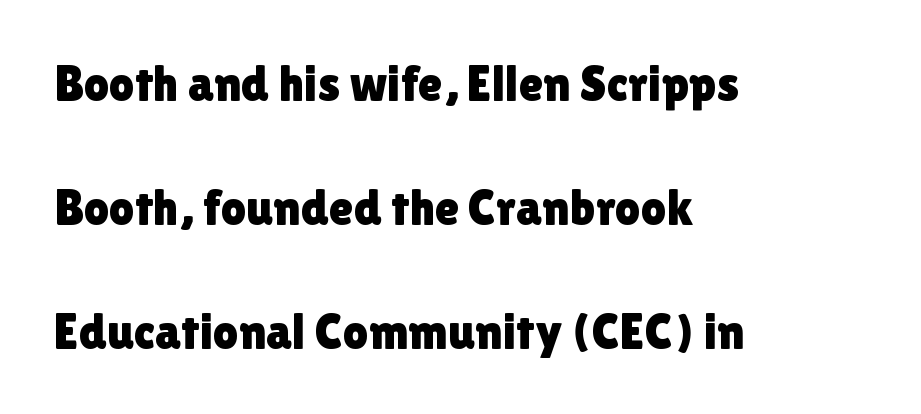
The image shows 50 px sans-serif type, upright; set left-aligned, loose line spacing (2.48x), normal letter spacing, not underlined; low stroke contrast and a medium x-height.
